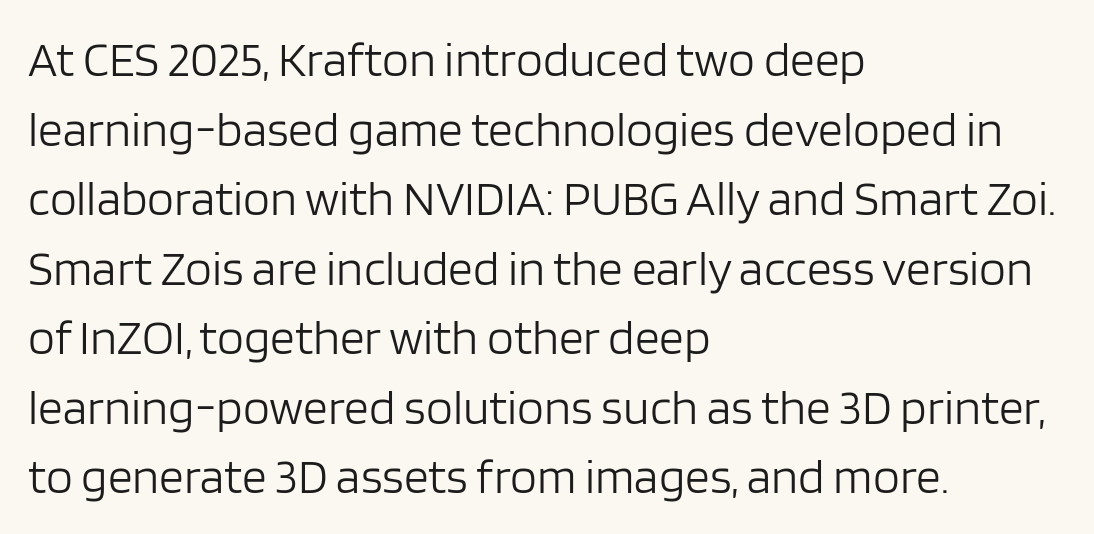
The image shows 49 px light sans-serif type, upright; set left-aligned, normal line spacing (1.42x), normal letter spacing, not underlined; low stroke contrast and a large x-height.
